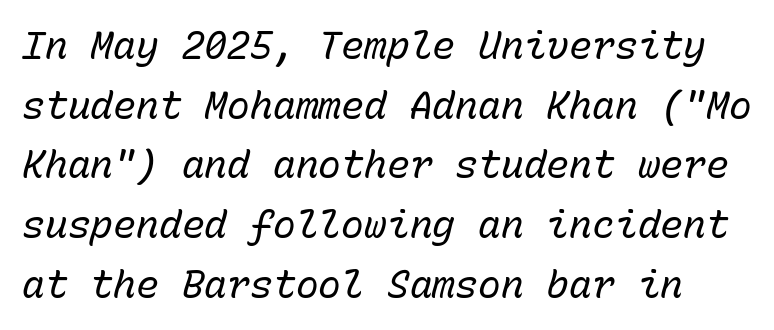
{"italic": "yes", "lean": "right", "slant_degrees": 15, "bold": "no", "weight": "regular", "width": "normal", "stroke_contrast": "low", "x_height": "medium", "monospaced": "yes", "underline": "no", "line_spacing": "normal", "line_spacing_ratio": 1.57, "letter_spacing": "normal", "letter_spacing_em": 0.0, "glyph_px": 38}
